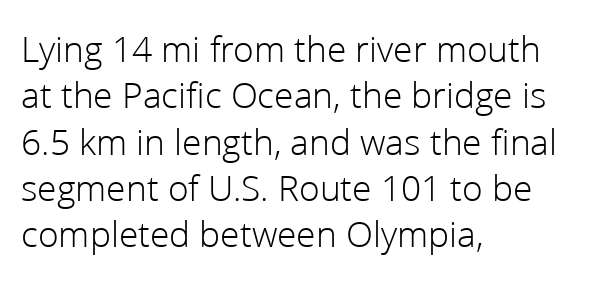
The type is set solid horizontally, with unmodified tracking. The rendering anchors every line to the left-hand side. Each row of text sits above clean, open space. Note: no serifs on the glyphs.
